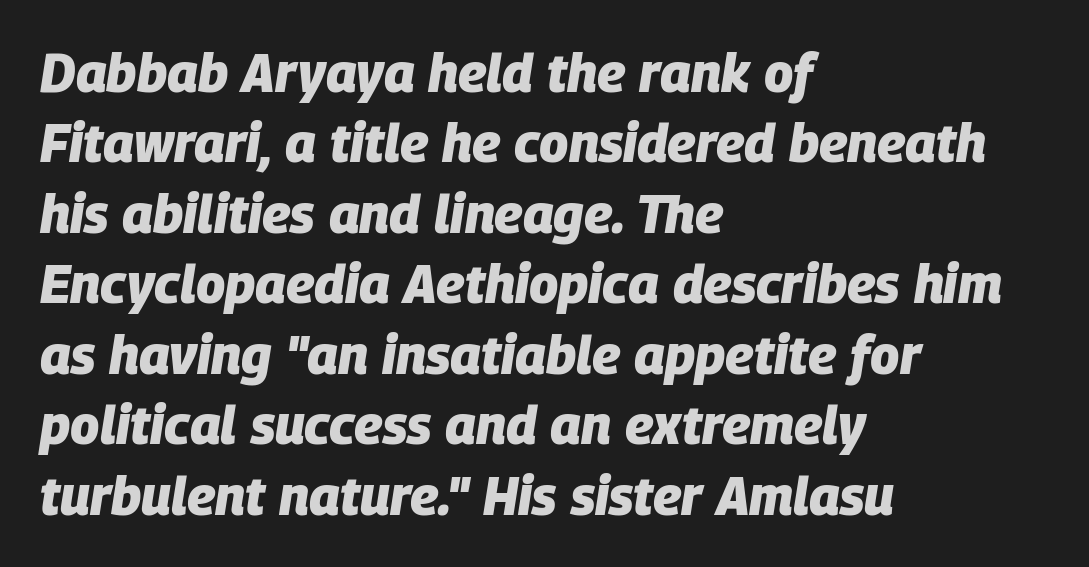
If you drew a line through each stem, it would be angled. The rendering uses natural spacing where letterforms have individual widths. Type without underlining. Students, observe: this is what conventionally led text looks like. The paragraph has a hard left edge and a soft right edge. Plenty of ink on the page — the face is bold.
